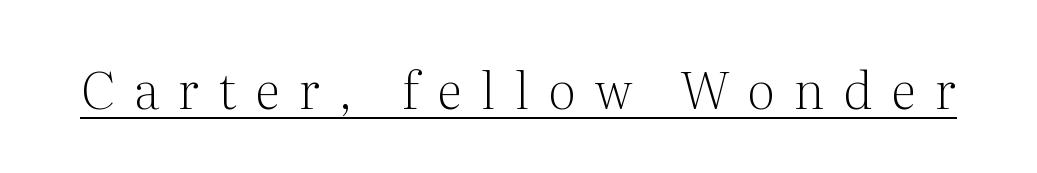
The image shows 51 px light serif type, upright; set unusually wide letter spacing (+0.38 em), underlined; medium stroke contrast and a medium x-height.
